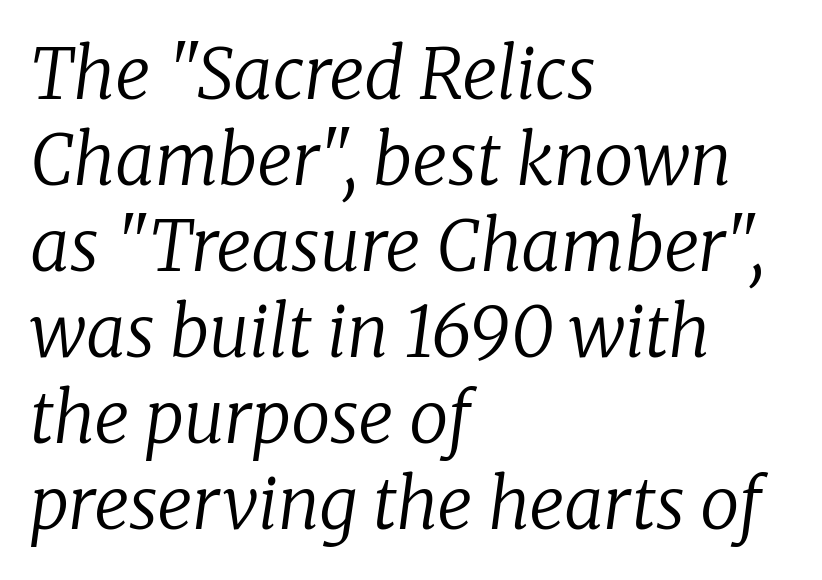
The image shows 70 px regular-weight serif type, italic (leaning right); set left-aligned, line spacing 1.23x, normal letter spacing, not underlined; low stroke contrast and a medium x-height.
